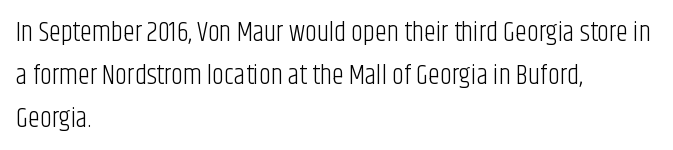
Q: Is the text bold? A: No.
Q: Is the text italic (slanted)? A: No, it is upright.
Q: Is the text underlined? A: No.
Q: How is the paragraph aligned? A: Left-aligned.
Q: Is the spacing between letters normal or unusually wide? A: Normal.
Q: Is the spacing between lines tight, normal or loose? A: Normal.
